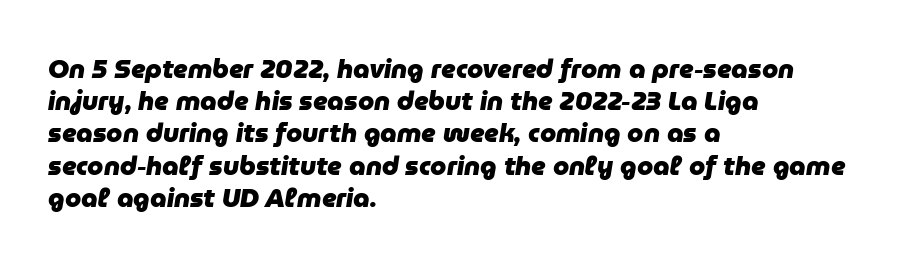
Underline: absent. Typographic density is high because the face is bold. These lines were composed using italics. In CSS terms this would be text-align: left. The gaps between neighbouring characters are ordinary and unremarkable.
